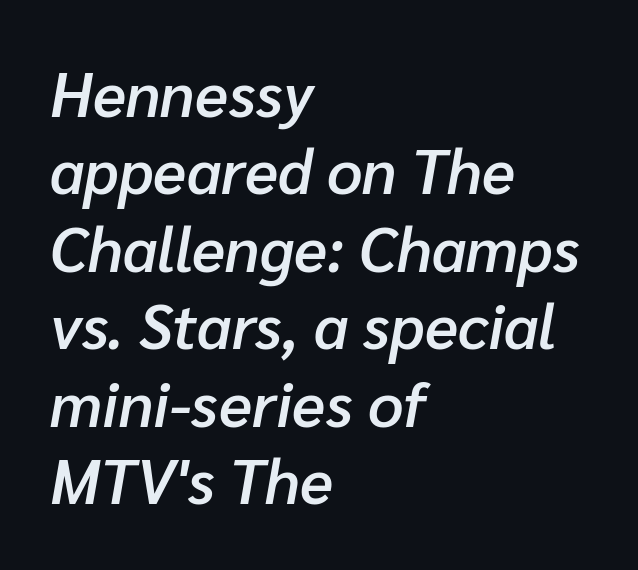
{"italic": "yes", "lean": "right", "slant_degrees": 10, "bold": "semi", "weight": "semibold", "width": "normal", "stroke_contrast": "low", "x_height": "medium", "monospaced": "no", "underline": "no", "align": "left", "line_spacing": "normal", "line_spacing_ratio": 1.25, "letter_spacing": "normal", "letter_spacing_em": 0.0, "glyph_px": 62}
